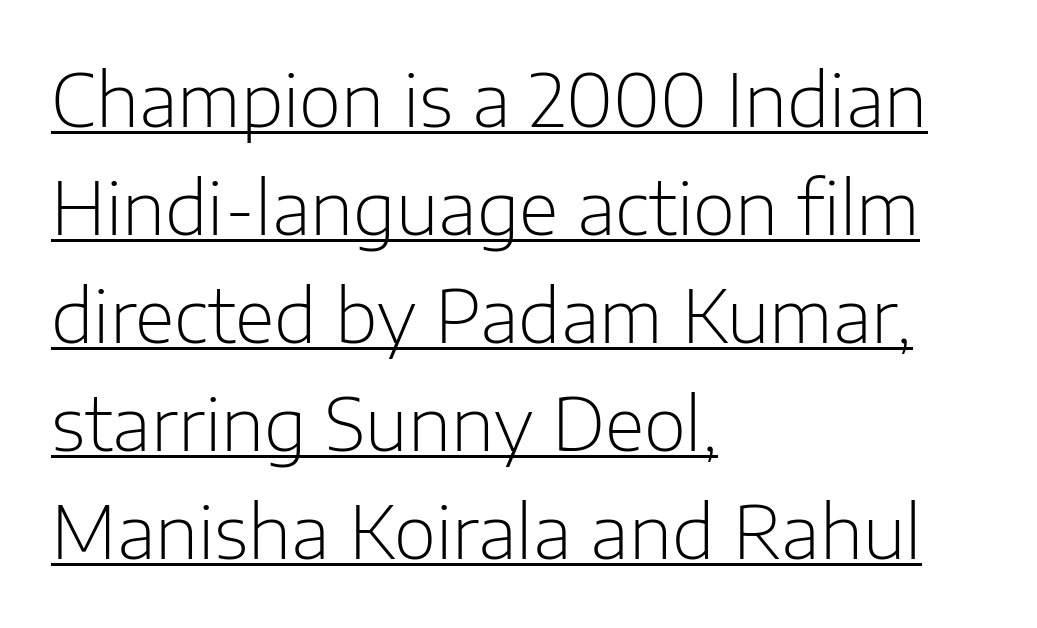
Q: Is the text bold? A: No.
Q: Is the text italic (slanted)? A: No, it is upright.
Q: Is the typeface a serif or a sans-serif typeface? A: Sans-serif.
Q: Is the text underlined? A: Yes.
Q: How is the paragraph aligned? A: Left-aligned.
Q: Is the spacing between letters normal or unusually wide? A: Normal.
Q: Is the spacing between lines tight, normal or loose? A: Normal.
Q: Width (condensed, normal, or wide)? A: Normal.
Q: Stroke contrast? A: Low.
Q: x-height? A: Medium.
Q: Monospaced? A: No.
